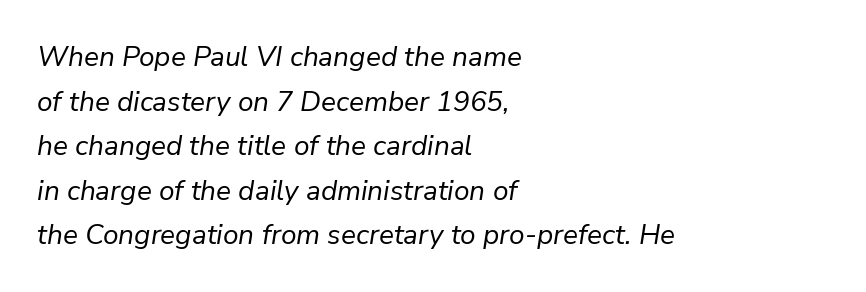
{"italic": "yes", "lean": "right", "slant_degrees": 9, "bold": "no", "weight": "regular", "width": "normal", "stroke_contrast": "low", "x_height": "medium", "monospaced": "no", "underline": "no", "align": "left", "line_spacing": "normal", "line_spacing_ratio": 1.59, "letter_spacing": "normal", "letter_spacing_em": 0.0, "glyph_px": 28}
